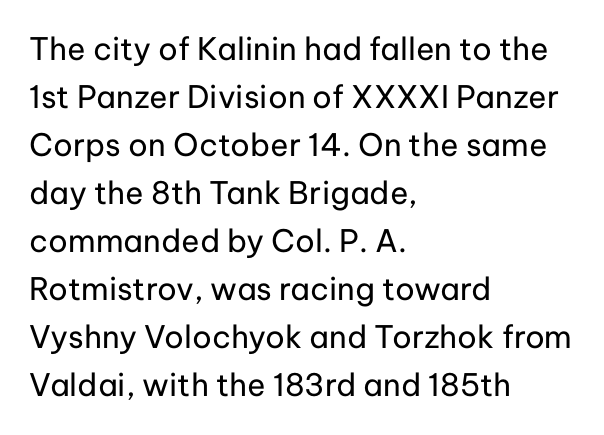
The image shows 31 px regular-weight sans-serif type, upright; set left-aligned, normal line spacing (1.55x), normal letter spacing, not underlined; low stroke contrast and a medium x-height.
